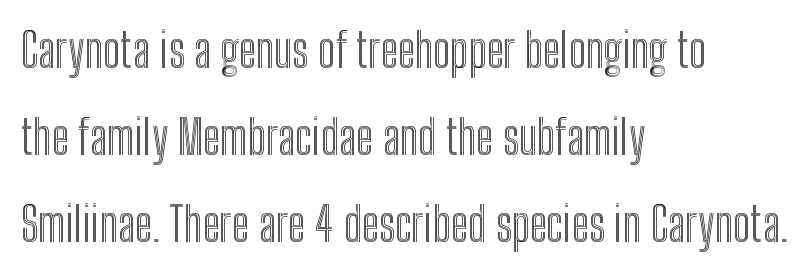
Q: Is the text italic (slanted)? A: No, it is upright.
Q: Is the text underlined? A: No.
Q: How is the paragraph aligned? A: Left-aligned.
Q: Is the spacing between letters normal or unusually wide? A: Normal.
Q: Width (condensed, normal, or wide)? A: Condensed.
Q: x-height? A: Medium.
Q: Monospaced? A: No.
